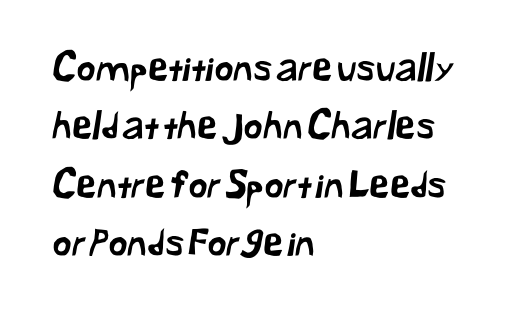
The words here are not underlined. The face used here is proportionally spaced, like ordinary book or web type. The setting favours the left margin, as ordinary paragraphs usually do. Check where the strokes stop: nothing finishes them off — pure sans. There is no visible air inserted between adjacent glyphs.
